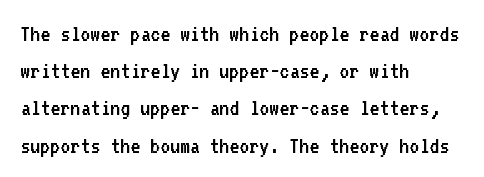
Q: Is the text bold? A: No.
Q: Is the text italic (slanted)? A: No, it is upright.
Q: Is the text underlined? A: No.
Q: How is the paragraph aligned? A: Left-aligned.
Q: Is the spacing between letters normal or unusually wide? A: Normal.
Q: Is the spacing between lines tight, normal or loose? A: Normal.
